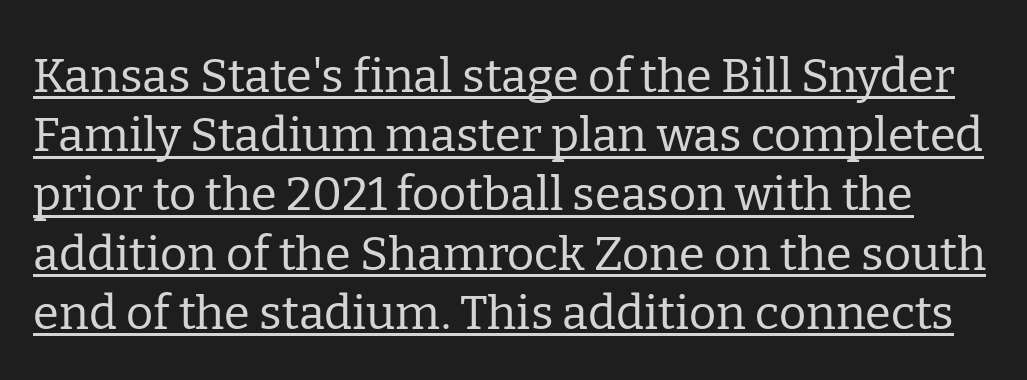
{"serif": "yes", "italic": "no", "bold": "no", "weight": "regular", "width": "normal", "stroke_contrast": "low", "x_height": "medium", "monospaced": "no", "underline": "yes", "line_spacing": "normal", "line_spacing_ratio": 1.26, "letter_spacing": "normal", "letter_spacing_em": 0.0, "glyph_px": 47}
